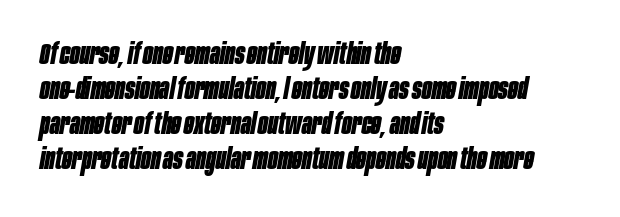
Tall strokes in this sample are angled rather than plumb. The letterforms sit shoulder to shoulder at normal distance. The setting favours the left margin, as ordinary paragraphs usually do. Glance below the letters and you will spot only blank space.
